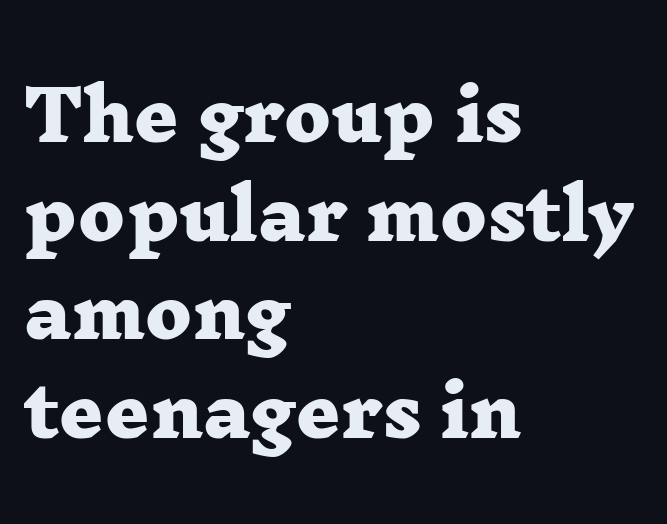
Q: Is the text bold? A: Yes.
Q: Is the typeface a serif or a sans-serif typeface? A: Serif.
Q: Is the text underlined? A: No.
Q: How is the paragraph aligned? A: Left-aligned.
Q: Is the spacing between letters normal or unusually wide? A: Normal.
Q: Is the spacing between lines tight, normal or loose? A: Normal.
Q: Width (condensed, normal, or wide)? A: Wide.
Q: Stroke contrast? A: Low.
Q: x-height? A: Medium.
Q: Monospaced? A: No.
